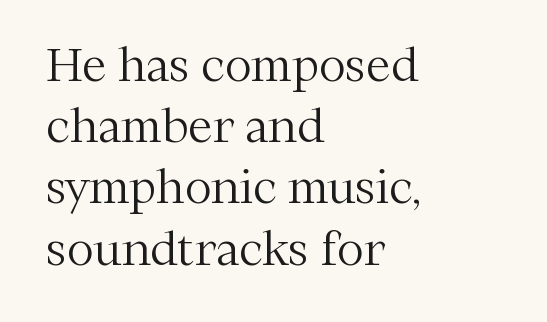
{"serif": "yes", "italic": "no", "bold": "no", "weight": "light", "width": "normal", "stroke_contrast": "medium", "x_height": "medium", "monospaced": "no", "underline": "no", "align": "left", "line_spacing": "normal", "line_spacing_ratio": 1.36, "letter_spacing": "normal", "letter_spacing_em": 0.0, "glyph_px": 45}
